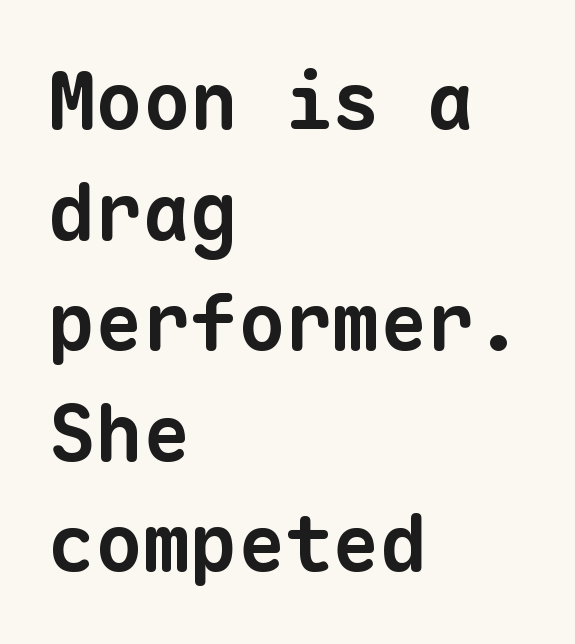
The image shows 79 px bold sans-serif type, monospaced; set left-aligned, normal line spacing (1.4x), normal letter spacing, not underlined; low stroke contrast and a medium x-height.
